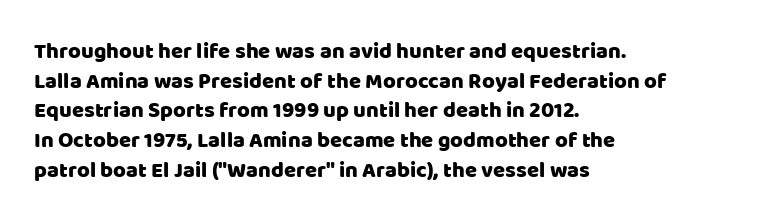
{"italic": "no", "underline": "no", "align": "left", "line_spacing": "normal", "line_spacing_ratio": 1.35, "letter_spacing": "normal", "letter_spacing_em": 0.0, "glyph_px": 22}
